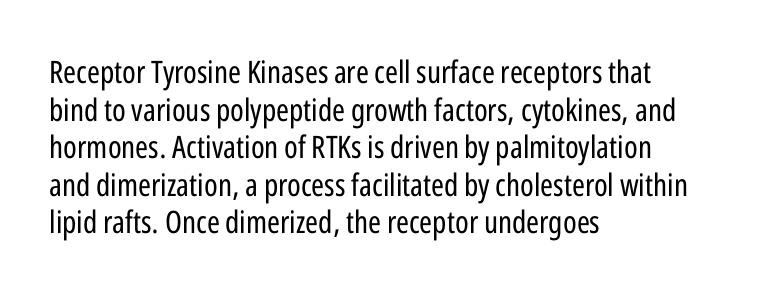
The axis of the letterforms is exactly vertical. The string is rendered with underlining switched off. The text was rendered using a sans face with plain stroke endings. Stems here are at most as thick as an everyday book face. Horizontally, the lines are justified to the leading edge only.
